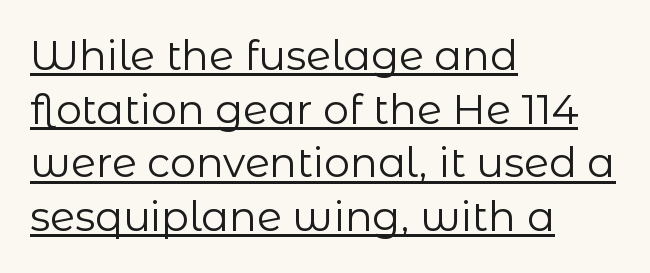
The image shows 41 px regular-weight sans-serif type, upright; set left-aligned, normal line spacing (1.31x), normal letter spacing, underlined; low stroke contrast and a medium x-height.
